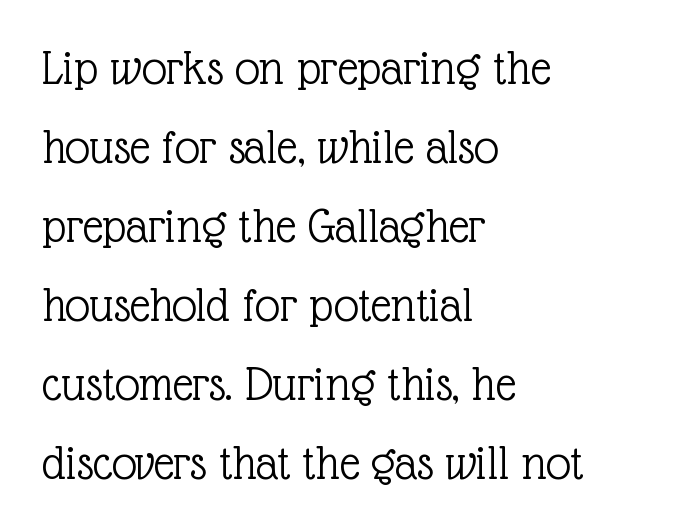
{"serif": "yes", "italic": "no", "bold": "no", "weight": "light", "width": "normal", "x_height": "medium", "monospaced": "no", "underline": "no", "align": "left", "line_spacing": "normal", "line_spacing_ratio": 1.58, "letter_spacing": "normal", "letter_spacing_em": 0.0, "glyph_px": 50}
